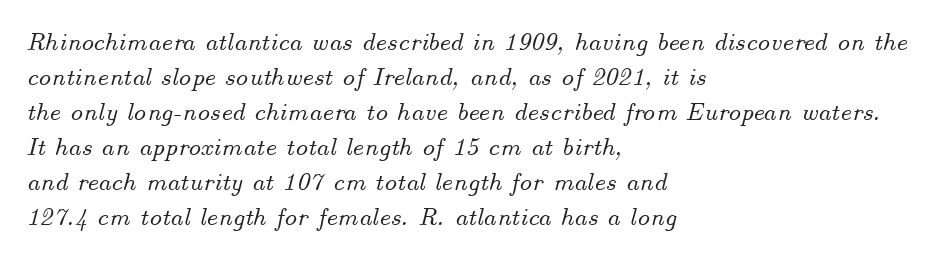
{"italic": "yes", "lean": "right", "slant_degrees": 14, "underline": "no", "align": "left", "line_spacing": "normal", "line_spacing_ratio": 1.35, "letter_spacing": "normal", "letter_spacing_em": 0.0, "glyph_px": 26}
